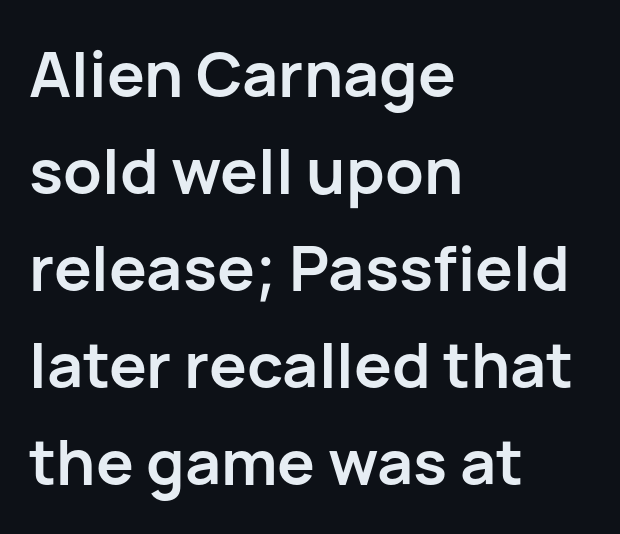
The rendering uses natural spacing where letterforms have individual widths. Is the type bold? Yes — the strokes are clearly thick and heavy. Unmarked baselines from the first word to the last. Italic? Not at all — the glyphs are vertical. Classification — sans serif. The designer left line spacing at the default.
